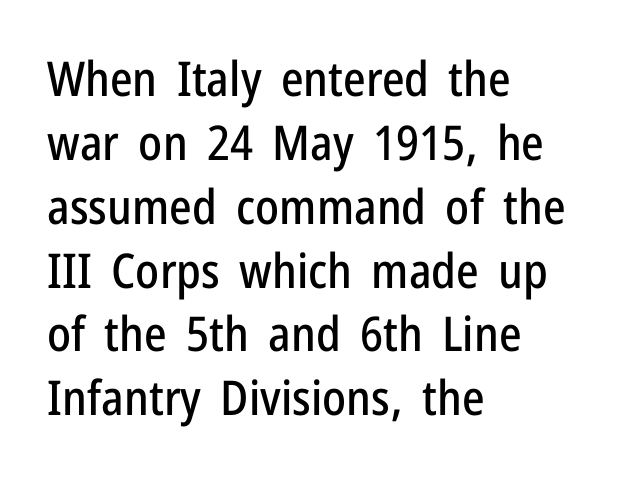
The image shows 48 px condensed sans-serif type, upright; set left-aligned, normal line spacing (1.33x), normal letter spacing, not underlined; low stroke contrast and a medium x-height.
